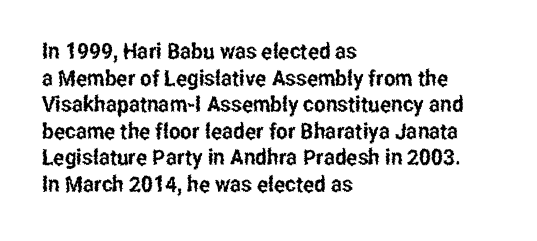
{"italic": "no", "underline": "no", "align": "left", "line_spacing_ratio": 1.21, "letter_spacing": "normal", "letter_spacing_em": 0.0, "glyph_px": 22}
